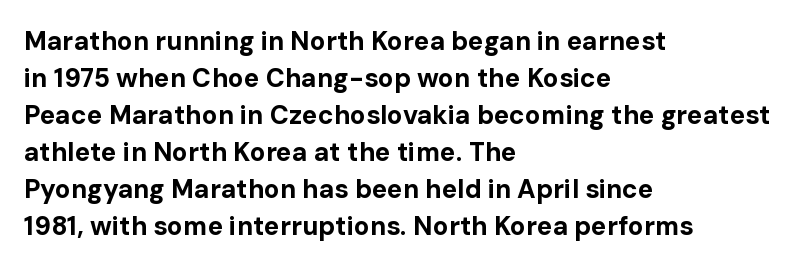
Q: Is the text bold? A: Yes.
Q: Is the text italic (slanted)? A: No, it is upright.
Q: Is the text underlined? A: No.
Q: How is the paragraph aligned? A: Left-aligned.
Q: Is the spacing between letters normal or unusually wide? A: Normal.
Q: Is the spacing between lines tight, normal or loose? A: Normal.
